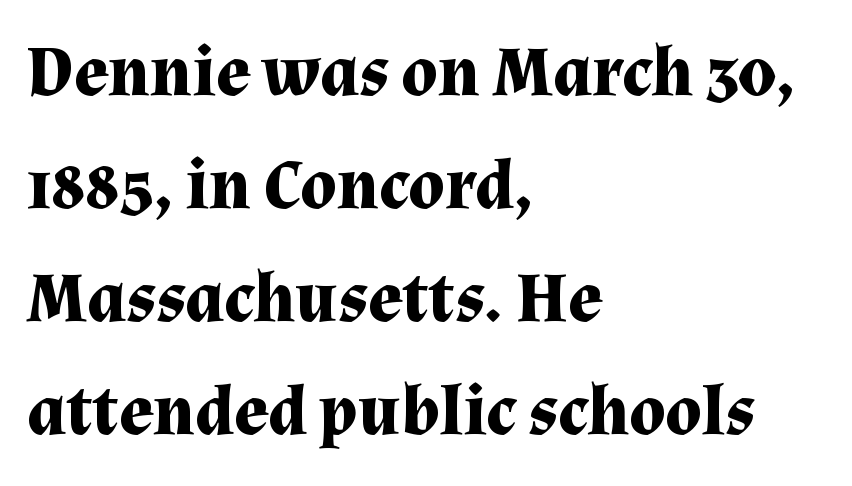
{"serif": "yes", "italic": "no", "bold": "yes", "weight": "bold", "width": "normal", "stroke_contrast": "medium", "x_height": "medium", "monospaced": "no", "underline": "no", "align": "left", "line_spacing": "normal", "line_spacing_ratio": 1.59, "letter_spacing": "normal", "letter_spacing_em": 0.0, "glyph_px": 71}
